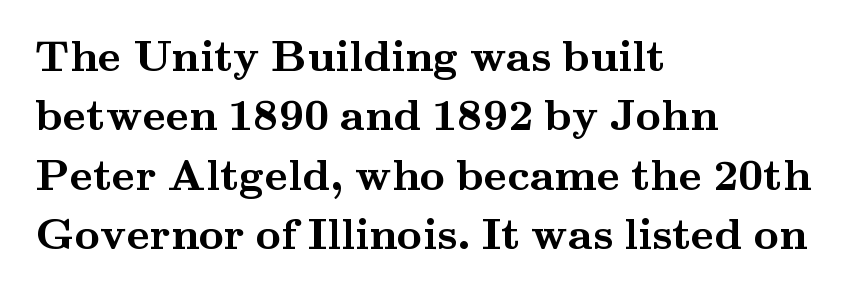
The image shows 44 px semibold, wide serif type, upright; set left-aligned, normal line spacing (1.35x), normal letter spacing, not underlined; medium stroke contrast and a small x-height.
